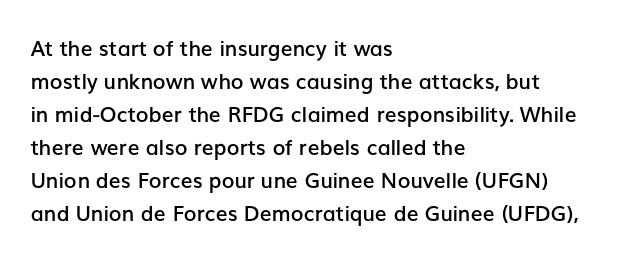
You could call the tracking neutral — neither tight nor loose. Which margin do the lines hug? The left one — the right edge is uneven. Regarding leading, the lines here are spaced in the standard way. Does the weight exceed regular? Yes, but only to semibold. The glyphs are unaccompanied by any horizontal stroke below them.
